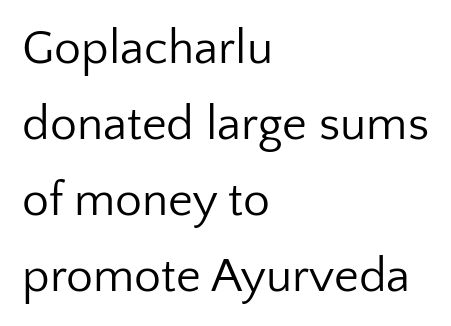
The specimen reads as upright at a glance. Is the stroke heavy? The answer is a plain regular-or-lighter. Any mark beneath the type? The region is blank. Interline gaps are of average width in this sample.
